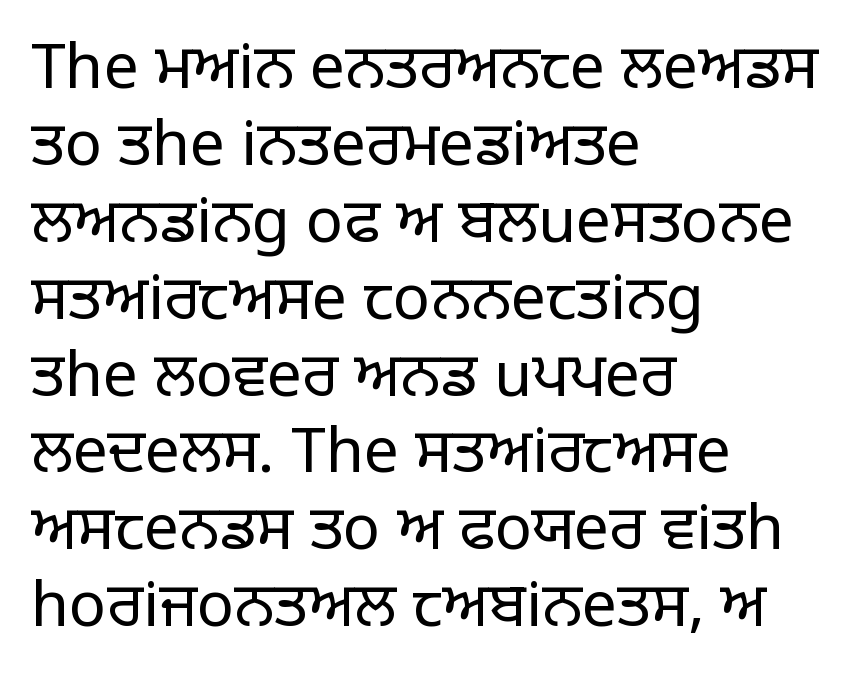
{"serif": "no", "italic": "no", "bold": "no", "weight": "regular", "width": "normal", "stroke_contrast": "low", "x_height": "large", "monospaced": "no", "underline": "no", "align": "left", "line_spacing_ratio": 1.24, "letter_spacing": "normal", "letter_spacing_em": 0.0, "glyph_px": 62}
